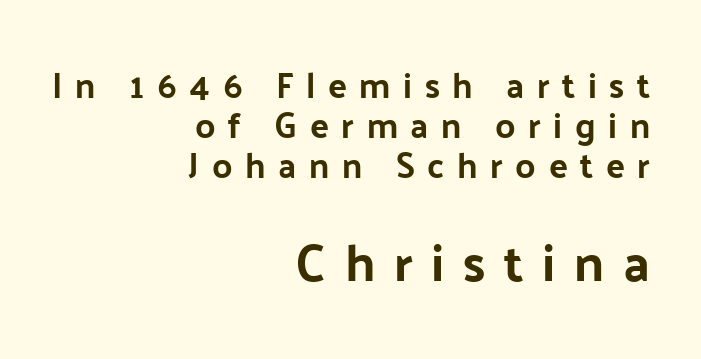
The rendering uses a small line-height, squeezing the rows. The letterforms stand isolated, each surrounded by extra space. The face used here is proportionally spaced, like ordinary book or web type. The letters in the lower block stand taller than those in the block above. The typesetter chose a ragged-left arrangement here. It's the straight-up-and-down kind of type.
